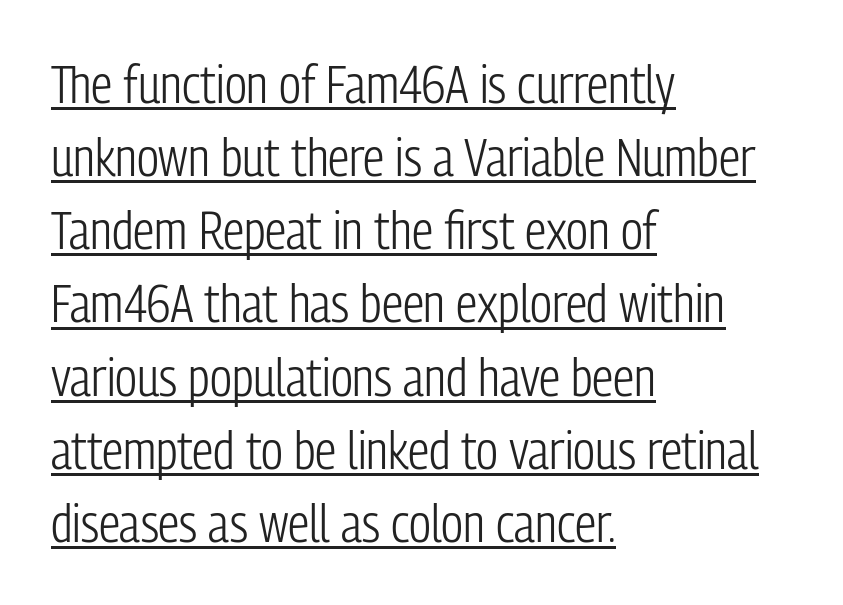
The image shows 53 px light, condensed sans-serif type, upright; set left-aligned, normal line spacing (1.38x), normal letter spacing, underlined; low stroke contrast and a medium x-height.
